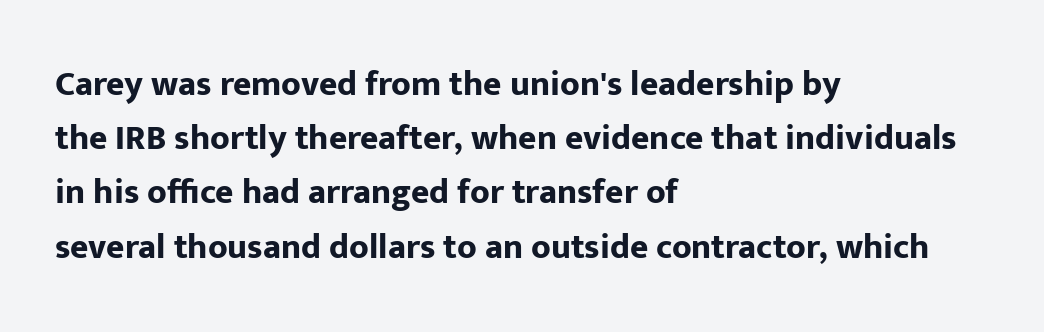
Q: Is the text bold? A: Yes.
Q: Is the text italic (slanted)? A: No, it is upright.
Q: Is the typeface a serif or a sans-serif typeface? A: Sans-serif.
Q: Is the text underlined? A: No.
Q: How is the paragraph aligned? A: Left-aligned.
Q: Is the spacing between letters normal or unusually wide? A: Normal.
Q: Is the spacing between lines tight, normal or loose? A: Normal.
Q: Width (condensed, normal, or wide)? A: Normal.
Q: Stroke contrast? A: Low.
Q: x-height? A: Medium.
Q: Monospaced? A: No.
